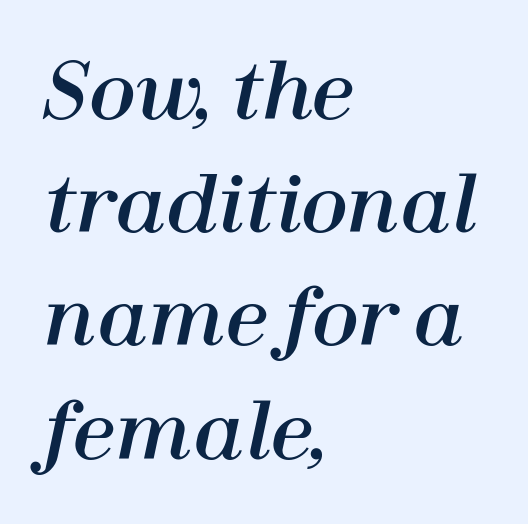
The image shows 77 px text type, italic (leaning right); set left-aligned, normal line spacing (1.47x), normal letter spacing, not underlined; high stroke contrast and a medium x-height.
